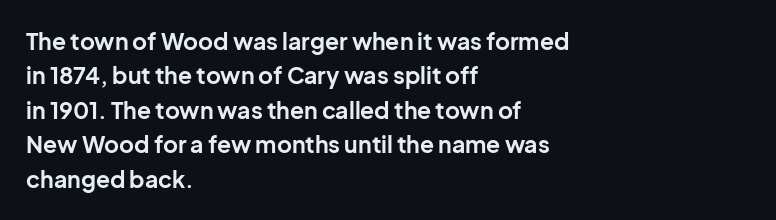
Q: Is the text bold? A: Yes.
Q: Is the text italic (slanted)? A: No, it is upright.
Q: Is the text underlined? A: No.
Q: How is the paragraph aligned? A: Left-aligned.
Q: Is the spacing between letters normal or unusually wide? A: Normal.
Q: Is the spacing between lines tight, normal or loose? A: Normal.
